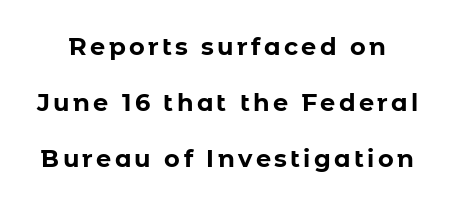
The image shows 24 px bold type, upright; set loose line spacing (2.33x), not underlined.
